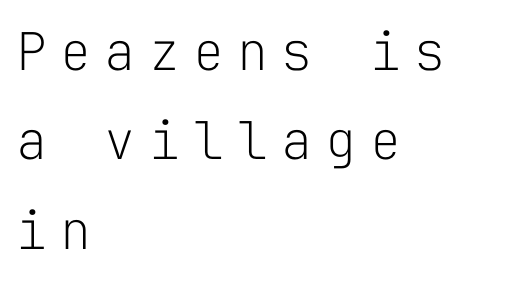
{"serif": "no", "italic": "no", "bold": "no", "weight": "light", "width": "normal", "stroke_contrast": "low", "x_height": "medium", "monospaced": "yes", "underline": "no", "align": "left", "line_spacing_ratio": 1.72, "letter_spacing": "wide", "letter_spacing_em": 0.25, "glyph_px": 52}
